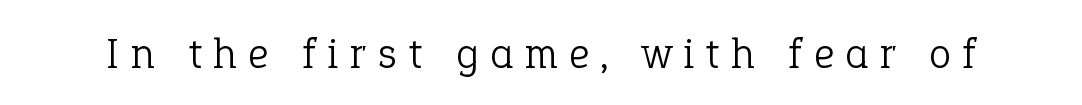
A typesetter would call this heavily tracked-out type. Vertical strokes here are truly vertical. Is this a fixed-width face? No — the glyphs have proportional, varying widths. Weight class: somewhere from thin through regular.
